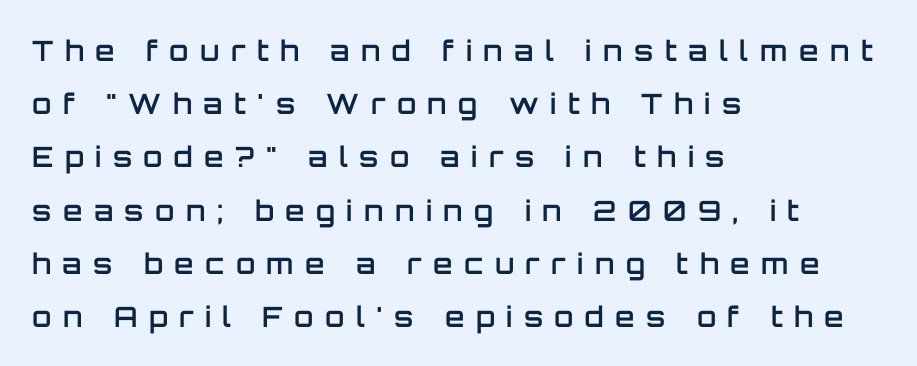
Unlike a traditional serif, this face leaves its strokes unadorned. This rendering widens character spacing well past its baseline value. The line-height multiplier appears high, well above default. In terms of posture, this sample is upright. Reading down the block, your eye returns to a fixed left position each line. Does the weight exceed regular? Yes, but only to semibold.
